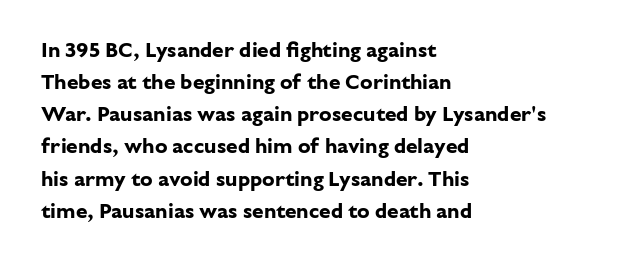
Tracking value appears to be zero — textbook default spacing. Is the type bold? Yes — the strokes are clearly thick and heavy. The block of text has a typical density, with ordinary space between rows. The rag falls on the right side of this text block. Words float on clear page, feet unadorned.
